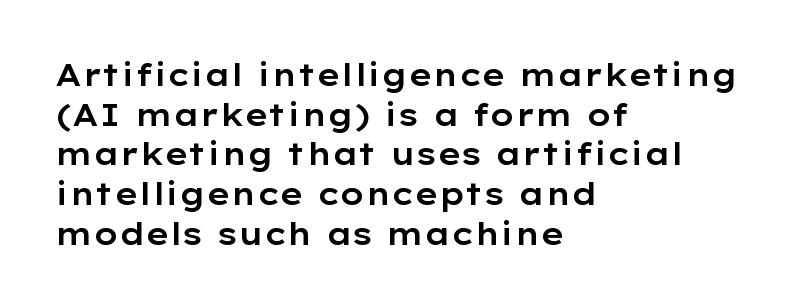
Q: Is the text italic (slanted)? A: No, it is upright.
Q: Is the typeface a serif or a sans-serif typeface? A: Sans-serif.
Q: Is the text underlined? A: No.
Q: How is the paragraph aligned? A: Left-aligned.
Q: Is the spacing between letters normal or unusually wide? A: Normal.
Q: Is the spacing between lines tight, normal or loose? A: Normal.
Q: Width (condensed, normal, or wide)? A: Wide.
Q: Stroke contrast? A: Low.
Q: x-height? A: Medium.
Q: Monospaced? A: No.
